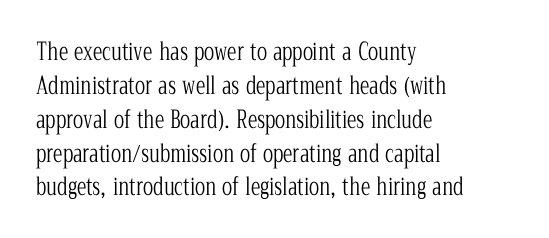
Q: Is the text bold? A: No.
Q: Is the text italic (slanted)? A: No, it is upright.
Q: Is the text underlined? A: No.
Q: How is the paragraph aligned? A: Left-aligned.
Q: Is the spacing between letters normal or unusually wide? A: Normal.
Q: Is the spacing between lines tight, normal or loose? A: Normal.
